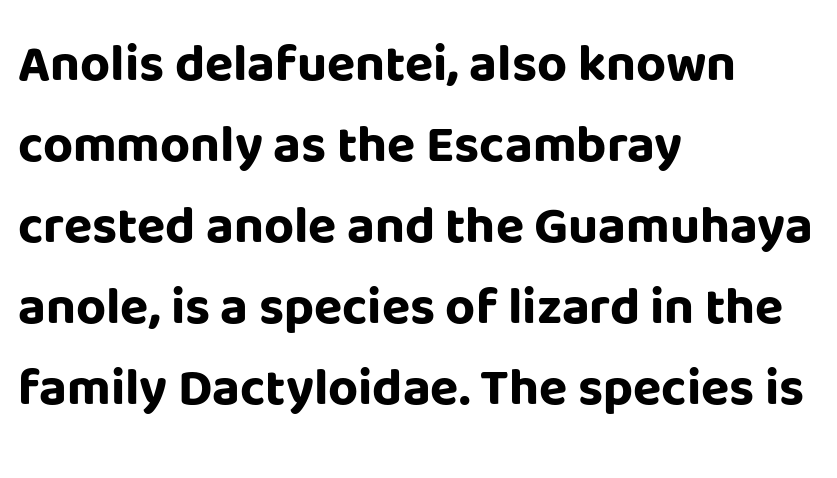
All the whitespace from short lines collects on the right. Character widths vary here, with narrow letters taking less room than wide ones. Any mark beneath the type? The region is blank. Successive baselines arrive at the customary interval. This sample uses an upright cut, with every glyph sitting square on the baseline. Typesetter's note: full bold, strokes at maximum text heaviness.
